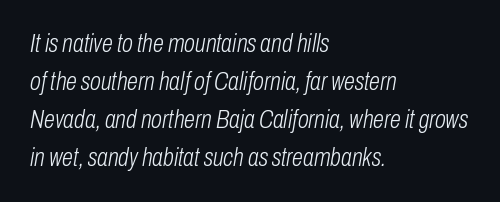
Q: Is the text bold? A: No.
Q: Is the text italic (slanted)? A: Yes, it leans right by about 10 degrees.
Q: Is the text underlined? A: No.
Q: How is the paragraph aligned? A: Left-aligned.
Q: Is the spacing between letters normal or unusually wide? A: Normal.
Q: Is the spacing between lines tight, normal or loose? A: Normal.
